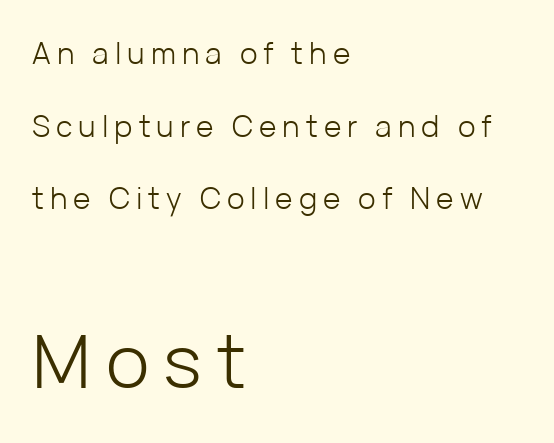
The image shows 74 px light sans-serif type, upright; set left-aligned, loose line spacing (2.42x), unusually wide letter spacing (+0.2 em), not underlined; the second (bottom) block is 2.47x larger; low stroke contrast and a medium x-height.
